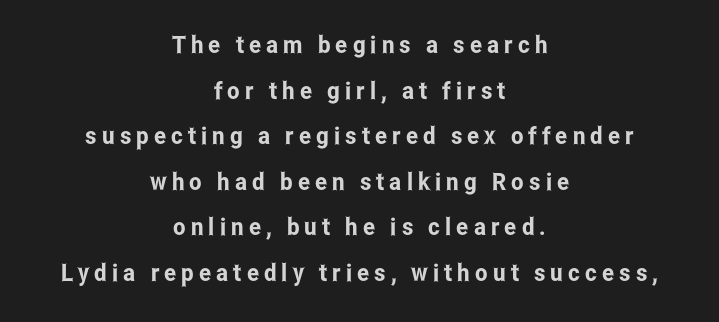
The image shows 24 px text type, upright; set centered, loose line spacing (1.9x), unusually wide letter spacing (+0.21 em), not underlined.
